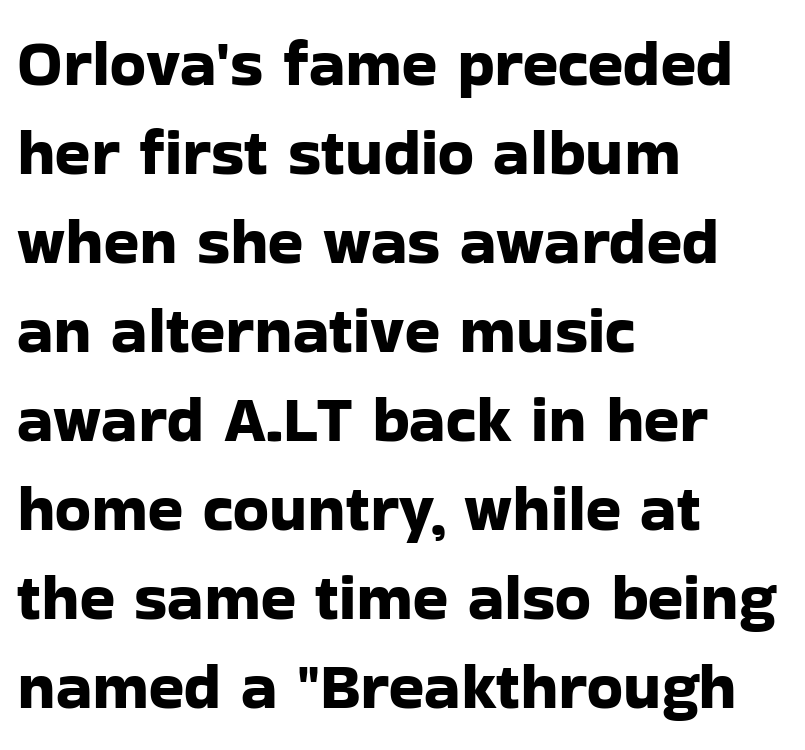
The image shows 65 px sans-serif type, upright; set left-aligned, normal line spacing (1.37x), normal letter spacing, not underlined; low stroke contrast and a medium x-height.
